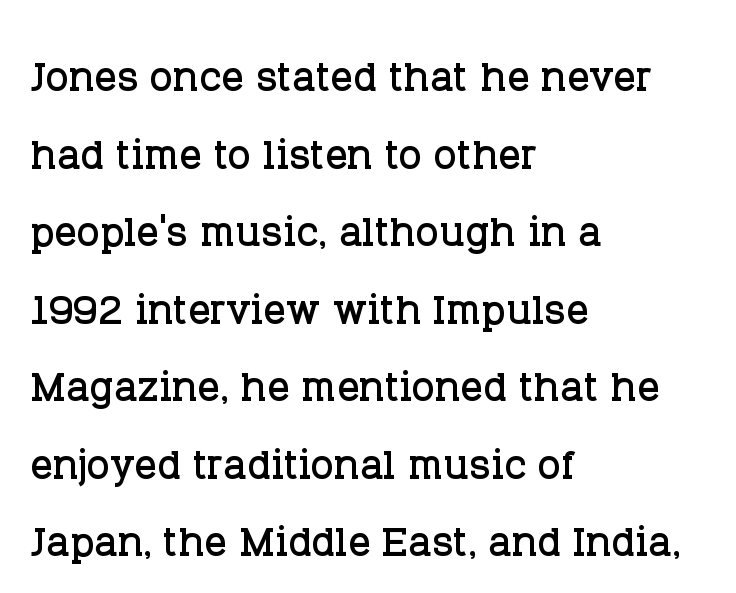
{"serif": "yes", "italic": "no", "width": "normal", "stroke_contrast": "low", "x_height": "large", "monospaced": "no", "underline": "no", "align": "left", "line_spacing": "normal", "line_spacing_ratio": 1.41, "letter_spacing": "normal", "letter_spacing_em": 0.0, "glyph_px": 55}
